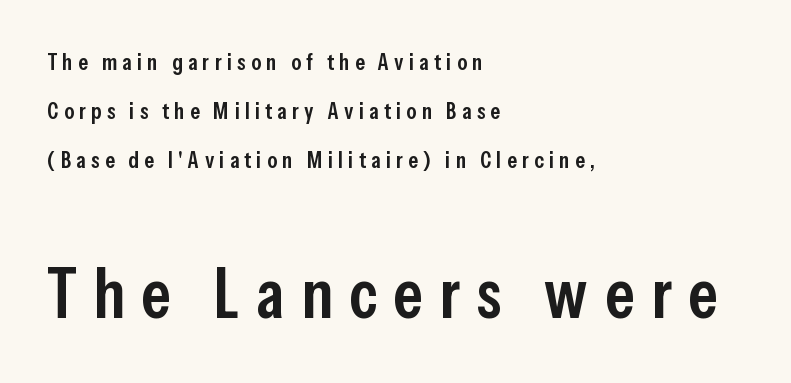
The image shows 70 px semibold, condensed sans-serif type, upright; set left-aligned, loose line spacing (2.13x), unusually wide letter spacing (+0.23 em), not underlined; the second (bottom) block is 3.04x larger; low stroke contrast and a medium x-height.
